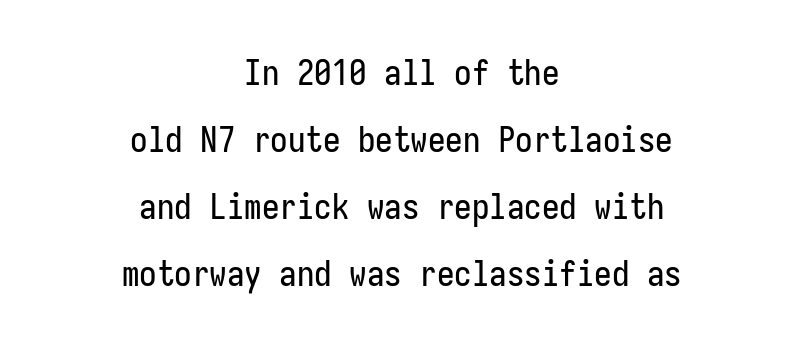
The letters stand straight up with perfectly vertical stems. Each row of text sits above clean, open space. These lines stand farther apart than default settings would place them. The typesetter chose a symmetrical, centered arrangement here. Examine the stroke ends and you'll find no serifs. A typesetter would call this zero additional tracking.
